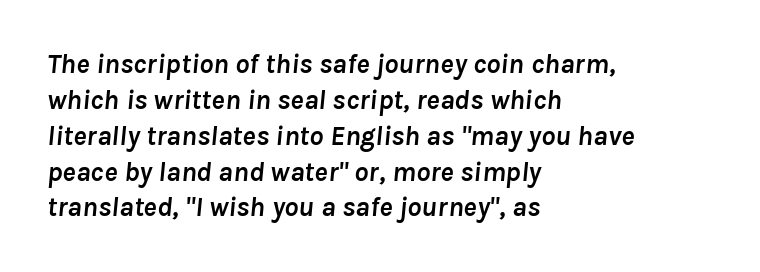
{"italic": "yes", "lean": "right", "slant_degrees": 8, "bold": "yes", "weight": "semibold", "width": "normal", "stroke_contrast": "low", "x_height": "medium", "monospaced": "no", "underline": "no", "align": "left", "line_spacing": "normal", "line_spacing_ratio": 1.28, "letter_spacing": "normal", "letter_spacing_em": 0.0, "glyph_px": 28}
